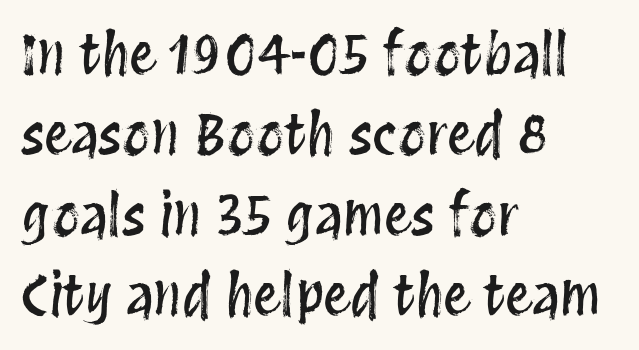
{"italic": "no", "width": "condensed", "stroke_contrast": "medium", "x_height": "large", "monospaced": "no", "underline": "no", "align": "left", "line_spacing": "normal", "line_spacing_ratio": 1.46, "letter_spacing": "normal", "letter_spacing_em": 0.0, "glyph_px": 55}
